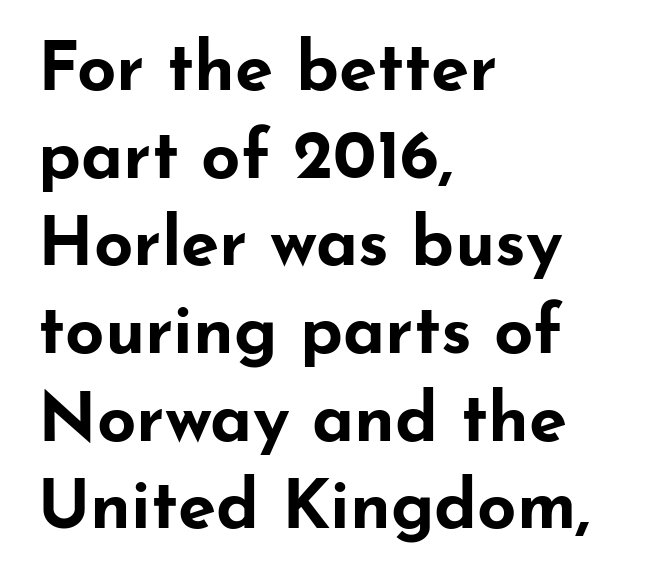
{"serif": "no", "italic": "no", "bold": "yes", "weight": "bold", "width": "wide", "stroke_contrast": "low", "x_height": "small", "monospaced": "no", "underline": "no", "align": "left", "line_spacing": "normal", "line_spacing_ratio": 1.27, "letter_spacing": "normal", "letter_spacing_em": 0.0, "glyph_px": 69}
